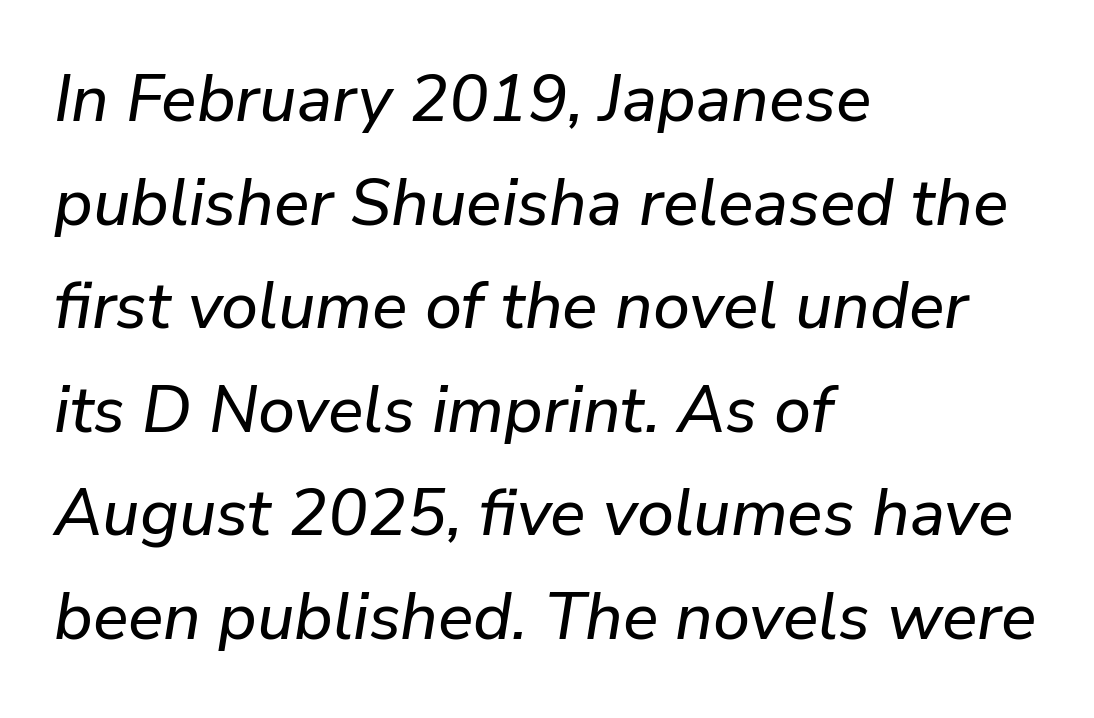
Q: Is the text italic (slanted)? A: Yes, it leans right by about 9 degrees.
Q: Is the text underlined? A: No.
Q: How is the paragraph aligned? A: Left-aligned.
Q: Is the spacing between letters normal or unusually wide? A: Normal.
Q: Is the spacing between lines tight, normal or loose? A: Normal.
Q: Width (condensed, normal, or wide)? A: Normal.
Q: Stroke contrast? A: Low.
Q: x-height? A: Medium.
Q: Monospaced? A: No.
